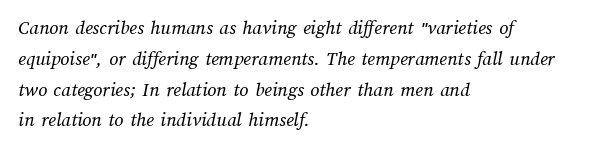
Q: Is the text bold? A: No.
Q: Is the text underlined? A: No.
Q: How is the paragraph aligned? A: Left-aligned.
Q: Is the spacing between letters normal or unusually wide? A: Normal.
Q: Is the spacing between lines tight, normal or loose? A: Normal.
